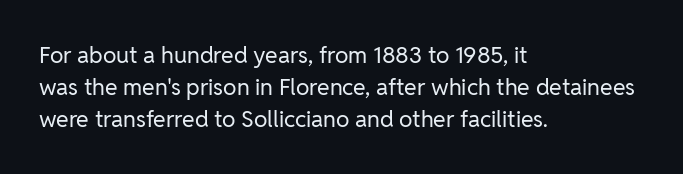
{"italic": "no", "bold": "no", "underline": "no", "align": "left", "line_spacing": "normal", "line_spacing_ratio": 1.4, "letter_spacing": "normal", "letter_spacing_em": 0.0, "glyph_px": 23}
